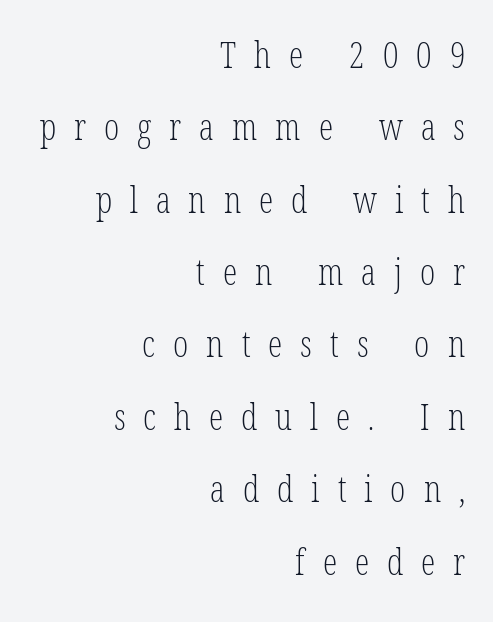
The string is rendered with underlining switched off. The type family on display is of the serif kind. Casual observation: everything's shoved over to the right. Ink coverage per letter is moderate at most.
